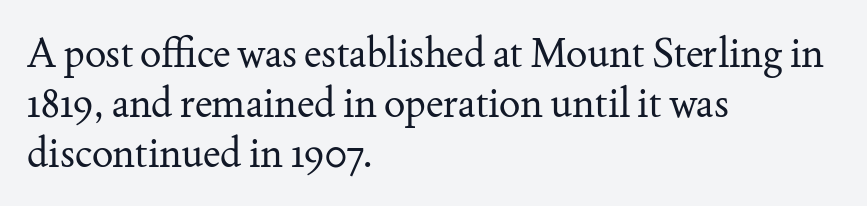
The image shows 40 px regular-weight serif type, upright; set left-aligned, normal line spacing (1.25x), normal letter spacing, not underlined; medium stroke contrast and a small x-height.
